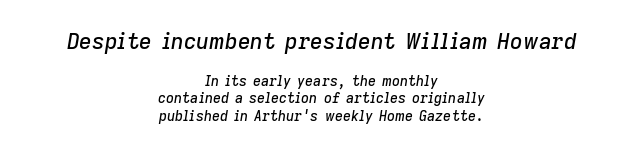
Q: Is the text italic (slanted)? A: Yes, it leans right by about 9 degrees.
Q: Is the text underlined? A: No.
Q: How is the paragraph aligned? A: Centered.
Q: Is the spacing between letters normal or unusually wide? A: Normal.
Q: Which block of text is set in a larger size, the first (top) or the second (bottom)? A: The first (top) one.
